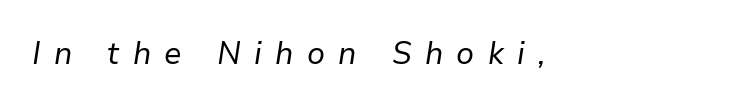
{"italic": "yes", "lean": "right", "slant_degrees": 9, "bold": "no", "weight": "regular", "width": "normal", "stroke_contrast": "low", "x_height": "medium", "monospaced": "no", "underline": "no", "letter_spacing": "wide", "letter_spacing_em": 0.43, "glyph_px": 31}
